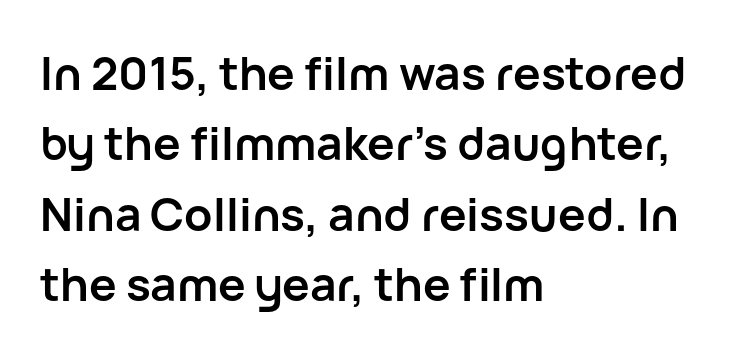
{"serif": "no", "italic": "no", "bold": "yes", "weight": "semibold", "width": "normal", "stroke_contrast": "low", "x_height": "medium", "monospaced": "no", "underline": "no", "align": "left", "line_spacing": "normal", "line_spacing_ratio": 1.53, "letter_spacing": "normal", "letter_spacing_em": 0.0, "glyph_px": 46}
